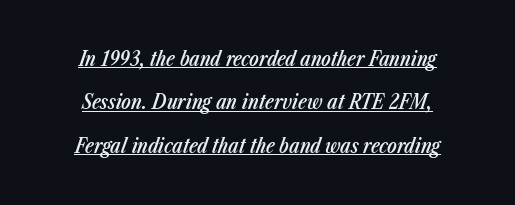
{"italic": "yes", "lean": "right", "slant_degrees": 23, "bold": "semi", "underline": "yes", "align": "center", "line_spacing": "loose", "line_spacing_ratio": 2.17, "letter_spacing": "normal", "letter_spacing_em": 0.0, "glyph_px": 20}
